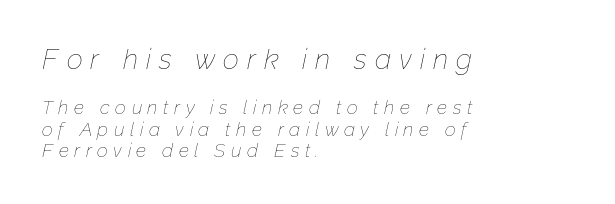
The image shows 28 px thin type, italic (leaning right); set left-aligned, tight line spacing (1.13x), unusually wide letter spacing (+0.29 em), not underlined; the first (top) block is 1.47x larger; low stroke contrast and a medium x-height.
